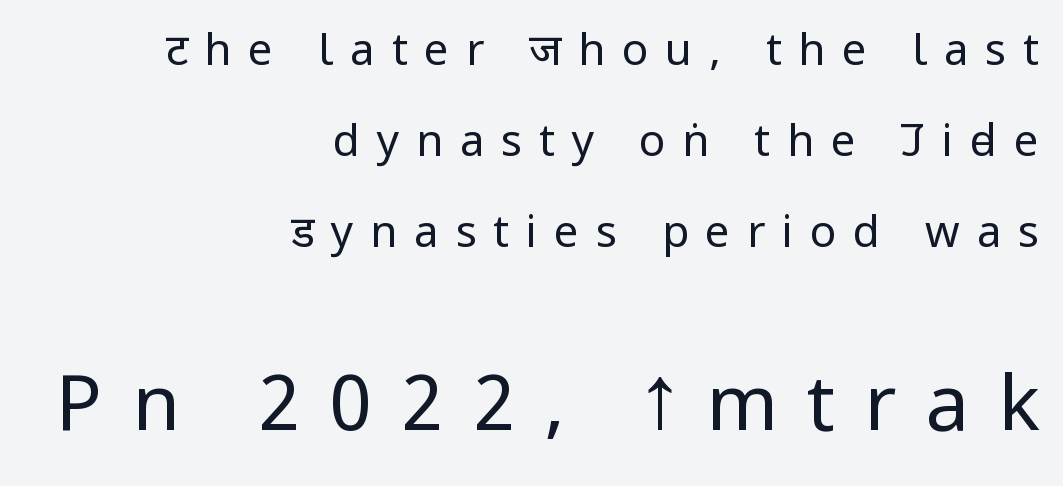
Q: Is the text bold? A: No.
Q: Is the text italic (slanted)? A: No, it is upright.
Q: Is the typeface a serif or a sans-serif typeface? A: Sans-serif.
Q: Is the text underlined? A: No.
Q: How is the paragraph aligned? A: Right-aligned.
Q: Is the spacing between letters normal or unusually wide? A: Unusually wide.
Q: Is the spacing between lines tight, normal or loose? A: Loose.
Q: Which block of text is set in a larger size, the first (top) or the second (bottom)? A: The second (bottom) one.
Q: Width (condensed, normal, or wide)? A: Condensed.
Q: Stroke contrast? A: Low.
Q: x-height? A: Large.
Q: Monospaced? A: No.
